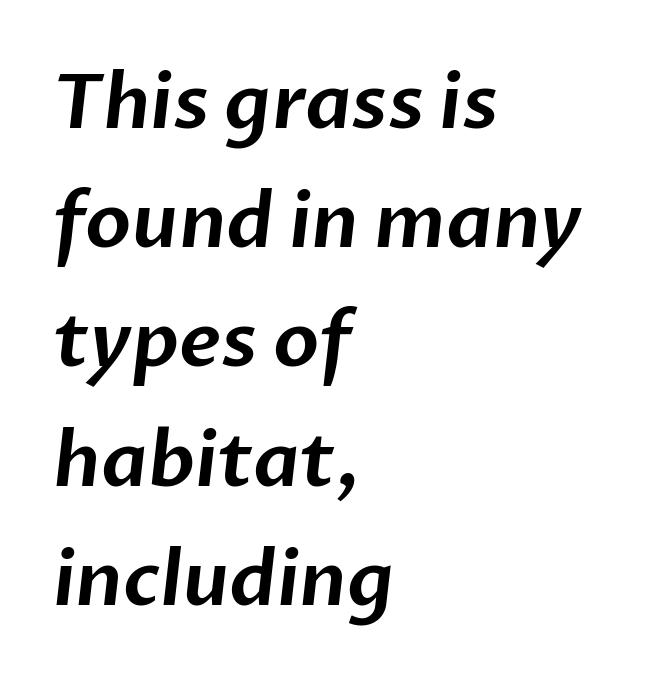
The image shows 75 px sans-serif type; set left-aligned, normal line spacing (1.59x), normal letter spacing, not underlined; low stroke contrast and a medium x-height.
